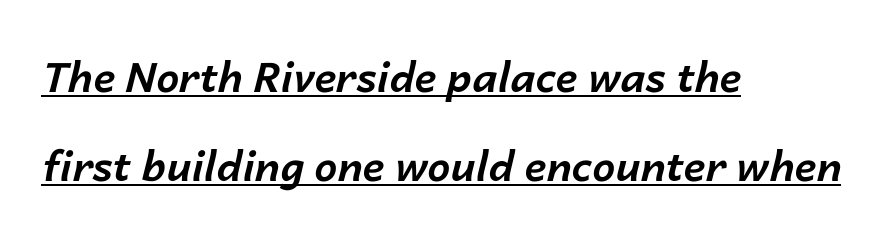
The image shows 41 px bold type, italic (leaning right); set left-aligned, loose line spacing (2.17x), normal letter spacing, underlined; low stroke contrast and a medium x-height.
